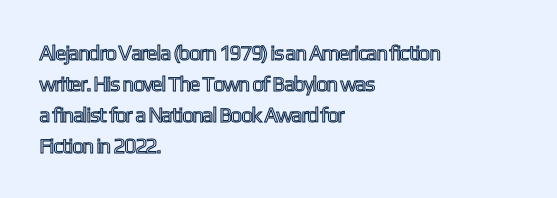
{"italic": "no", "underline": "no", "align": "left", "line_spacing": "normal", "line_spacing_ratio": 1.47, "letter_spacing": "normal", "letter_spacing_em": 0.0, "glyph_px": 21}
